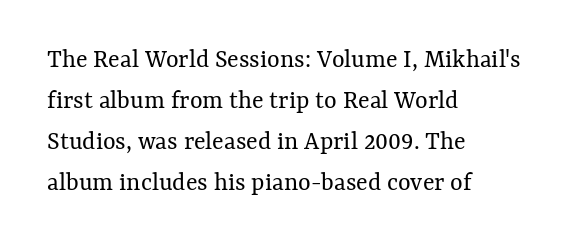
Q: Is the text bold? A: No.
Q: Is the text italic (slanted)? A: No, it is upright.
Q: Is the text underlined? A: No.
Q: How is the paragraph aligned? A: Left-aligned.
Q: Is the spacing between letters normal or unusually wide? A: Normal.
Q: Is the spacing between lines tight, normal or loose? A: Normal.
